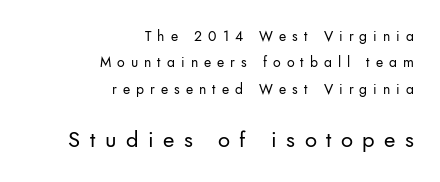
Q: Is the text bold? A: No.
Q: Is the text italic (slanted)? A: No, it is upright.
Q: Is the text underlined? A: No.
Q: How is the paragraph aligned? A: Right-aligned.
Q: Is the spacing between letters normal or unusually wide? A: Unusually wide.
Q: Which block of text is set in a larger size, the first (top) or the second (bottom)? A: The second (bottom) one.
